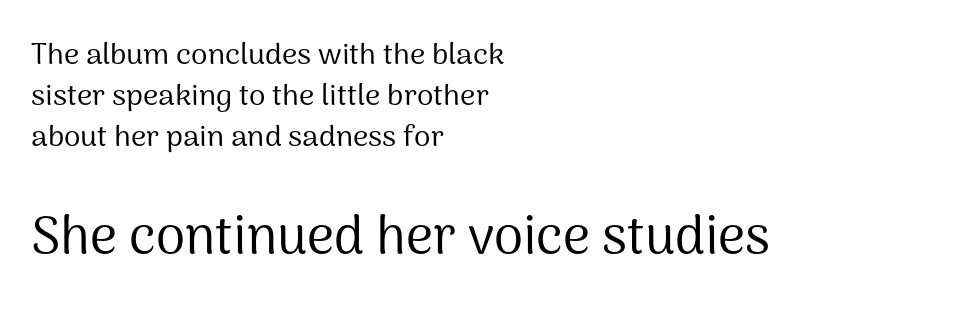
The image shows 53 px regular-weight sans-serif type, upright; set left-aligned, normal line spacing (1.36x), normal letter spacing, not underlined; the second (bottom) block is 1.77x larger; medium stroke contrast and a medium x-height.
